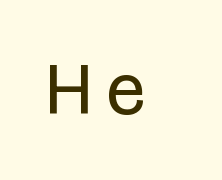
{"serif": "no", "italic": "no", "bold": "no", "weight": "regular", "width": "condensed", "stroke_contrast": "low", "x_height": "large", "monospaced": "no", "underline": "no", "letter_spacing": "wide", "letter_spacing_em": 0.21, "glyph_px": 73}
